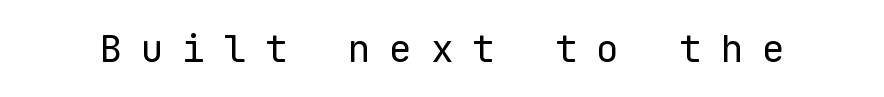
Q: Is the text bold? A: No.
Q: Is the text italic (slanted)? A: No, it is upright.
Q: Is the typeface a serif or a sans-serif typeface? A: Sans-serif.
Q: Is the text underlined? A: No.
Q: Is the spacing between letters normal or unusually wide? A: Unusually wide.
Q: Width (condensed, normal, or wide)? A: Normal.
Q: Stroke contrast? A: Low.
Q: x-height? A: Medium.
Q: Monospaced? A: Yes.
